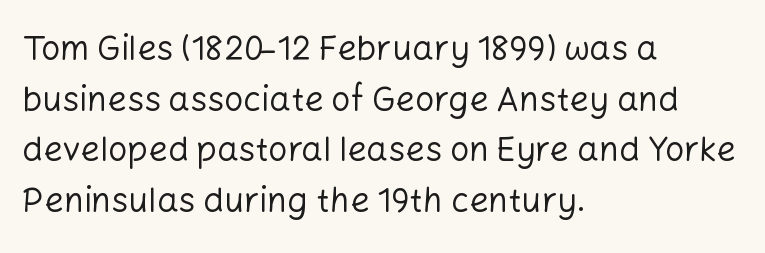
{"serif": "no", "italic": "no", "bold": "no", "weight": "regular", "width": "normal", "stroke_contrast": "low", "x_height": "medium", "monospaced": "no", "underline": "no", "align": "left", "line_spacing": "normal", "line_spacing_ratio": 1.49, "letter_spacing": "normal", "letter_spacing_em": 0.0, "glyph_px": 34}
